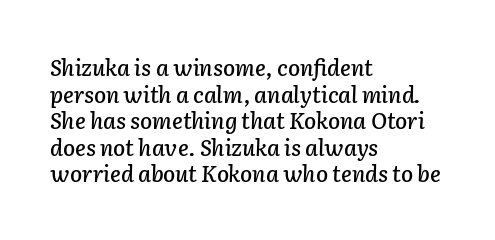
{"italic": "yes", "lean": "right", "slant_degrees": 2, "underline": "no", "align": "left", "line_spacing_ratio": 1.21, "letter_spacing": "normal", "letter_spacing_em": 0.0, "glyph_px": 22}
